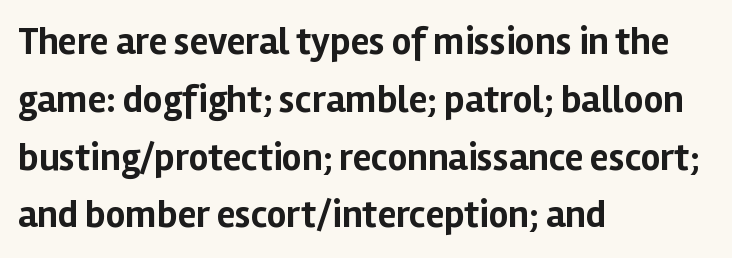
Alignment: flush left. Rule under the text: the space is simply empty. In terms of weight, the rendering is a true, heavy bold. Character widths vary here, with narrow letters taking less room than wide ones. Quick note: interline space is typical. Is there any slant? The stems are plumb.
